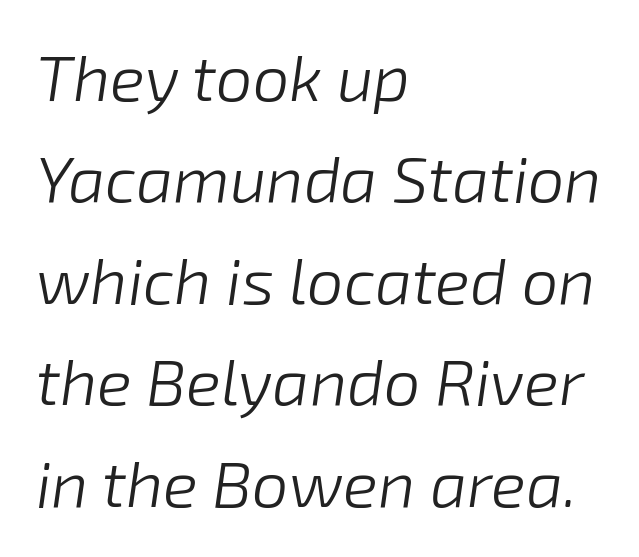
Is the block centered? No — it sits flush against the left margin. Honestly, the letter spacing is just normal — you wouldn't notice it. The glyphs are unaccompanied by any horizontal stroke below them. It's the slanting kind of type. On a weight scale, this lands at 450 or below. These lines are rendered in a variable-pitch font.
